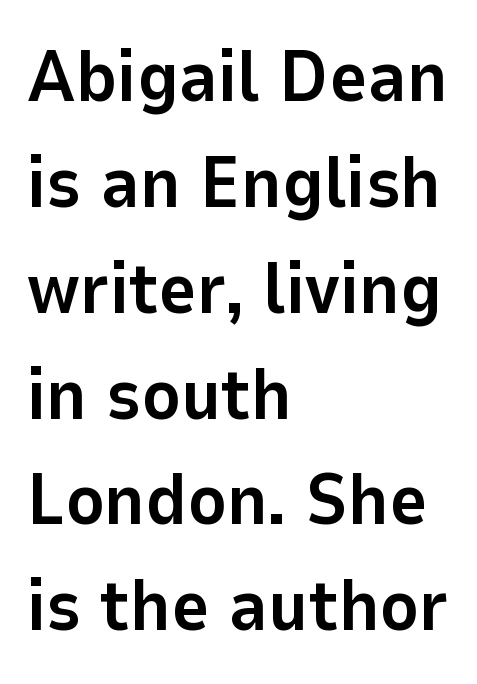
Q: Is the text bold? A: Yes.
Q: Is the text italic (slanted)? A: No, it is upright.
Q: Is the typeface a serif or a sans-serif typeface? A: Sans-serif.
Q: Is the text underlined? A: No.
Q: How is the paragraph aligned? A: Left-aligned.
Q: Is the spacing between letters normal or unusually wide? A: Normal.
Q: Is the spacing between lines tight, normal or loose? A: Normal.
Q: Width (condensed, normal, or wide)? A: Normal.
Q: Stroke contrast? A: Low.
Q: x-height? A: Medium.
Q: Monospaced? A: No.
